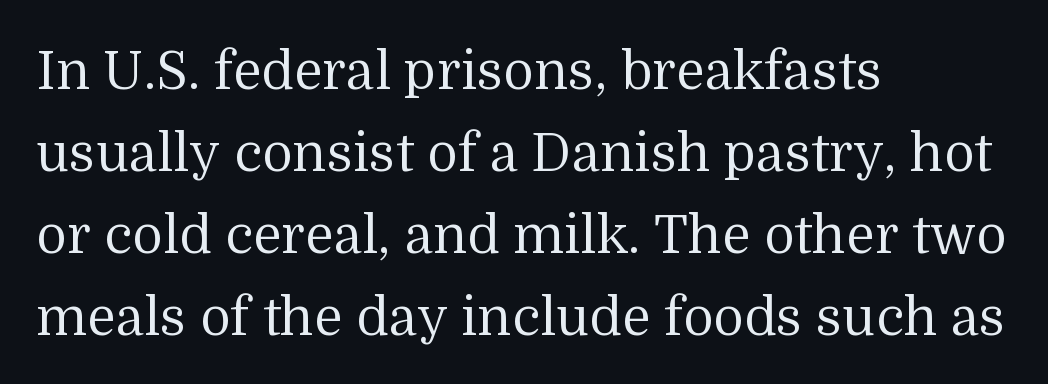
{"serif": "yes", "italic": "no", "bold": "no", "weight": "regular", "width": "normal", "stroke_contrast": "medium", "x_height": "medium", "monospaced": "no", "underline": "no", "align": "left", "line_spacing": "normal", "line_spacing_ratio": 1.55, "letter_spacing": "normal", "letter_spacing_em": 0.0, "glyph_px": 53}
